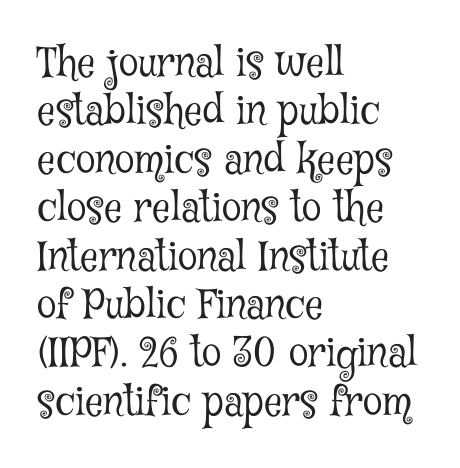
{"serif": "yes", "italic": "no", "bold": "no", "weight": "light", "width": "condensed", "stroke_contrast": "low", "x_height": "medium", "monospaced": "no", "underline": "no", "align": "left", "line_spacing_ratio": 1.21, "letter_spacing": "normal", "letter_spacing_em": 0.0, "glyph_px": 40}
